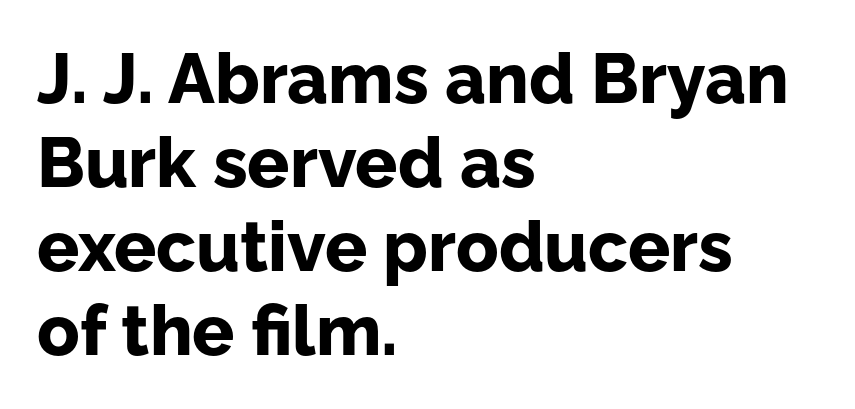
The image shows 70 px bold sans-serif type, upright; set left-aligned, line spacing 1.2x, normal letter spacing, not underlined; low stroke contrast and a medium x-height.
